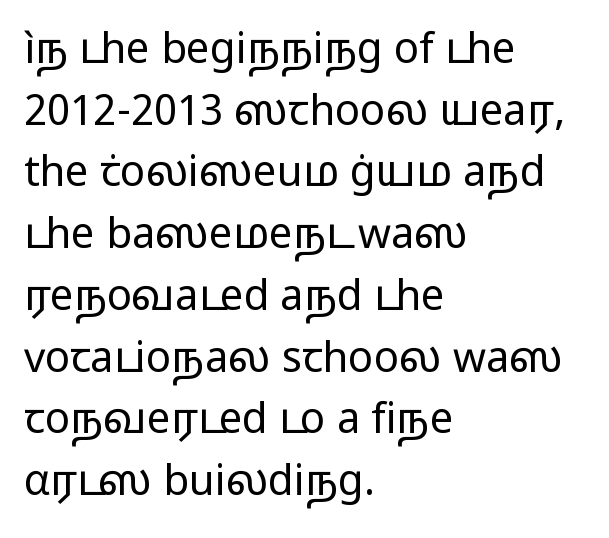
The type sits square on the baseline with zero lean. Note: no serifs on the glyphs. This rendering uses left alignment, leaving the right contour irregular. The passage shown is not underscored anywhere.
